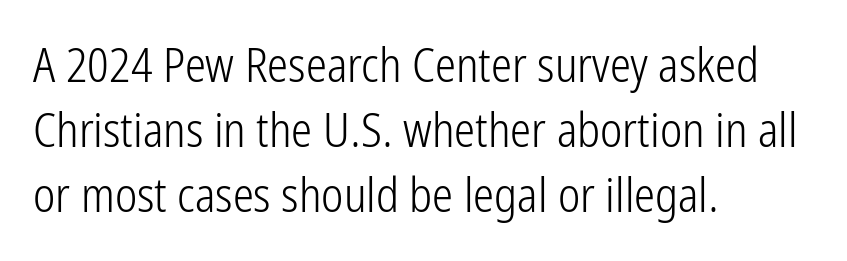
A normal amount of white space separates one row of letters from the next. Examine the stroke ends and you'll find no serifs. The weight tops out at a normal text grade. The lettering stays uniformly vertical, giving the passage a roman look.
